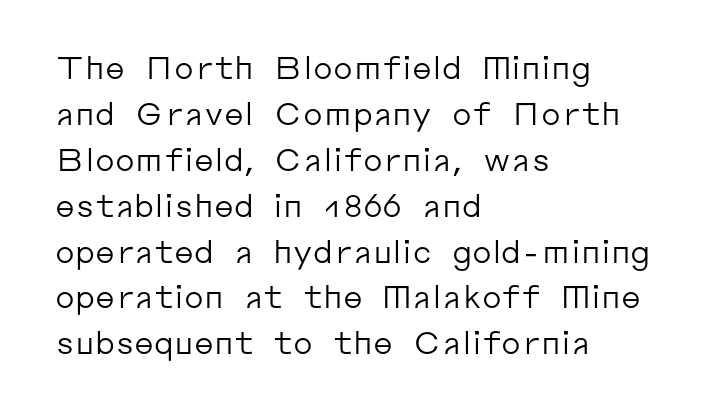
Layout note: lines flush left. The line texture is even and compact thanks to regular tracking. Note: no serifs on the glyphs. A normal amount of white space separates one row of letters from the next. The letters look calm and open, with moderate or lighter stems.
